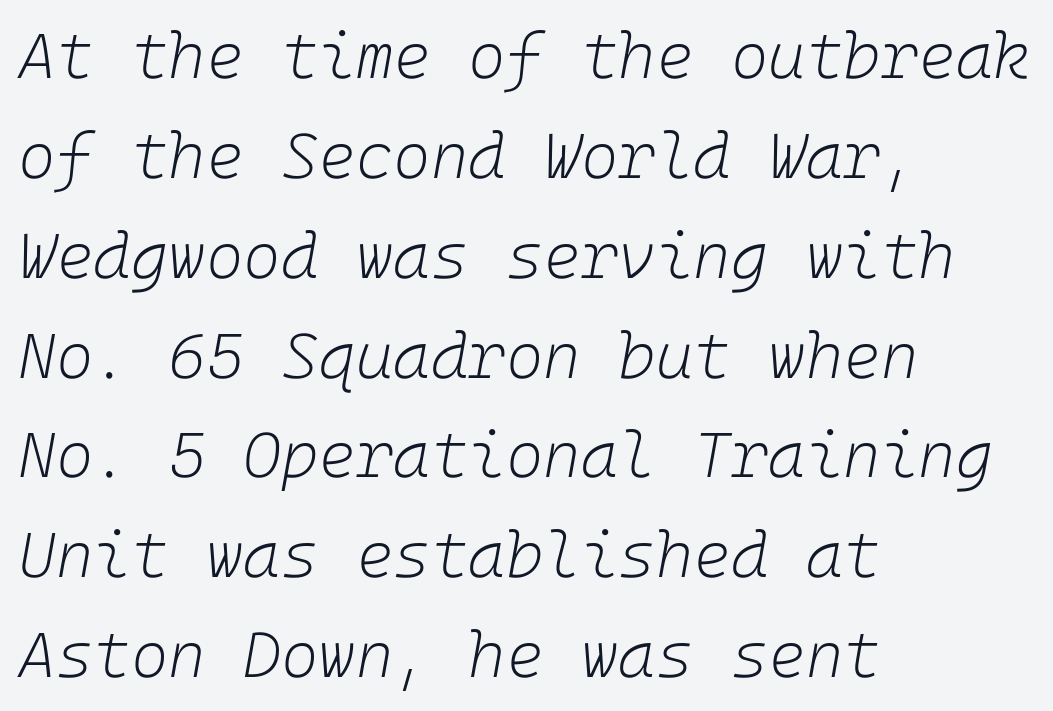
The image shows 64 px light type, italic (leaning right); set left-aligned, normal line spacing (1.56x), normal letter spacing, not underlined; low stroke contrast and a medium x-height.
